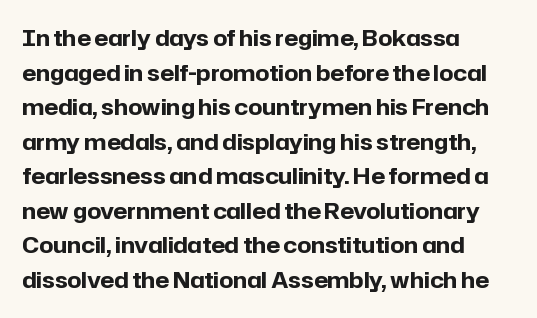
The image shows 22 px bold type, upright; set left-aligned, normal line spacing (1.57x), normal letter spacing, not underlined.
